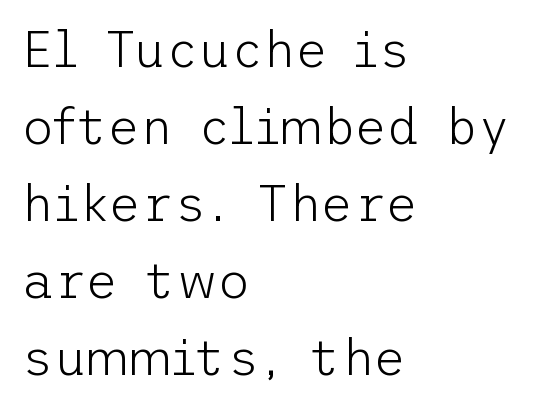
The glyphs in this specimen are sans serif. Heft: none added — not bold. The lines in this sample share a left origin and differ only in where they stop. The letters sit at their default tracking, neither squeezed nor spread. The type sits square on the baseline with zero lean.
